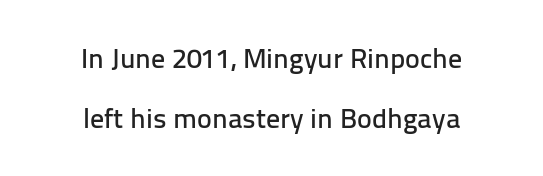
{"serif": "no", "italic": "no", "width": "normal", "stroke_contrast": "low", "x_height": "medium", "monospaced": "no", "underline": "no", "align": "center", "line_spacing": "loose", "line_spacing_ratio": 2.13, "letter_spacing": "normal", "letter_spacing_em": 0.0, "glyph_px": 28}
